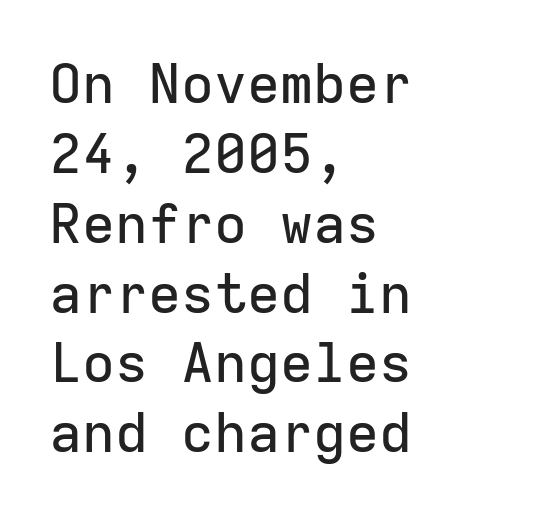
The letterforms sit shoulder to shoulder at normal distance. One glance says typical: line gaps are just what's usual. Rule under the text: the space is simply empty. If you drew a line through each stem, it would be perfectly vertical.
